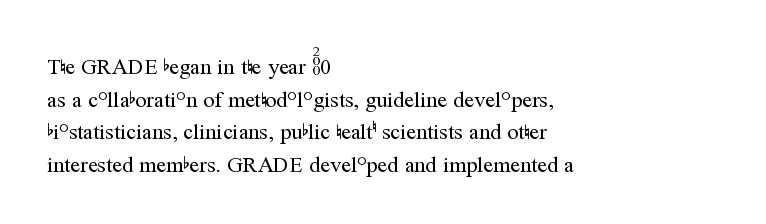
Rows of type keep a routine distance in the vertical direction. The space beneath each line is pristine and unruled. Which margin do the lines hug? The left one — the right edge is uneven. The letterforms sit shoulder to shoulder at normal distance.
